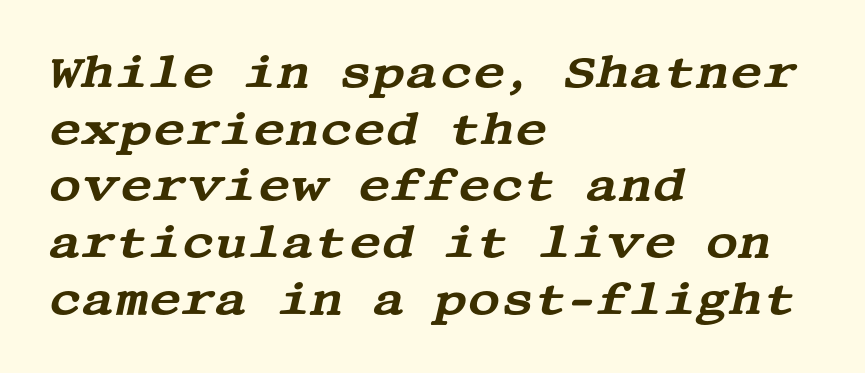
Q: Is the text italic (slanted)? A: Yes, it leans right by about 13 degrees.
Q: Is the typeface a serif or a sans-serif typeface? A: Serif.
Q: Is the text underlined? A: No.
Q: How is the paragraph aligned? A: Left-aligned.
Q: Is the spacing between letters normal or unusually wide? A: Normal.
Q: Is the spacing between lines tight, normal or loose? A: Normal.
Q: Width (condensed, normal, or wide)? A: Wide.
Q: Stroke contrast? A: Medium.
Q: x-height? A: Large.
